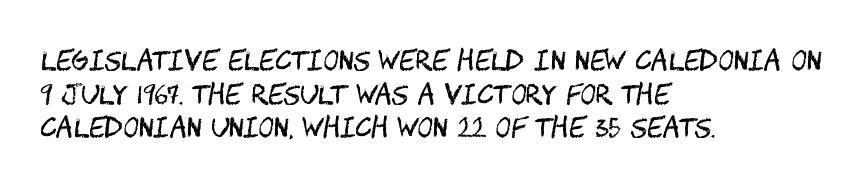
Q: Is the text bold? A: No.
Q: Is the text italic (slanted)? A: No, it is upright.
Q: Is the text underlined? A: No.
Q: How is the paragraph aligned? A: Left-aligned.
Q: Is the spacing between letters normal or unusually wide? A: Normal.
Q: Is the spacing between lines tight, normal or loose? A: Normal.
